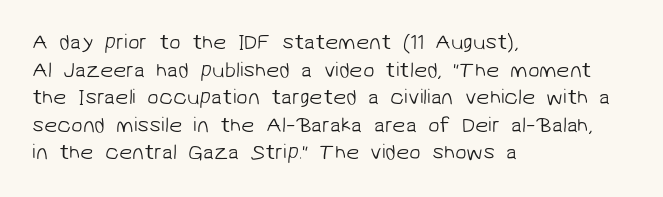
Is this a heavy cut? Hardly; it is regular or lighter. The passage shown has conventional tracking throughout. No word sits above an underline. Whoever set this chose a conventional vertical rhythm. The rendering anchors every line to the left-hand side.
